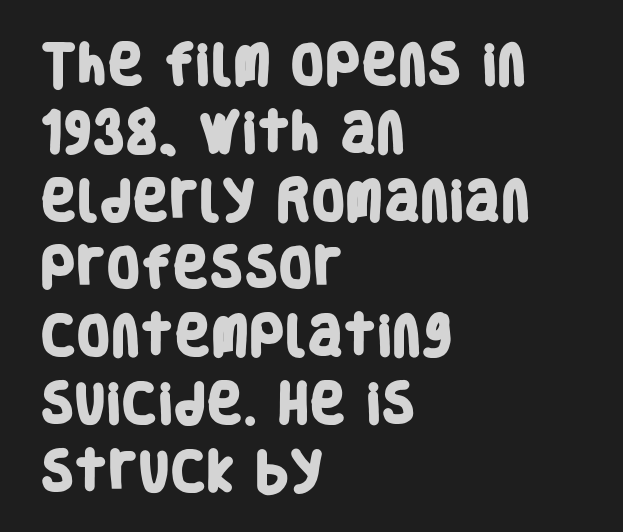
The image shows 44 px heavy, condensed sans-serif type; set left-aligned, normal line spacing (1.54x), normal letter spacing, not underlined; low stroke contrast and a large x-height.
